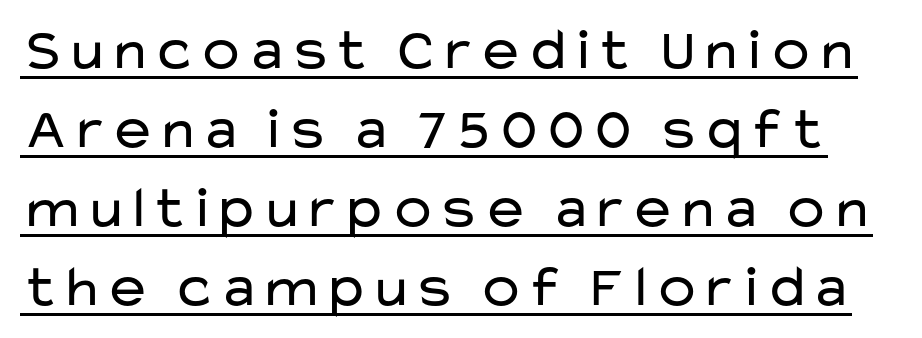
The image shows 59 px regular-weight, wide sans-serif type, upright; set normal line spacing (1.34x), normal letter spacing, underlined; low stroke contrast and a medium x-height.
